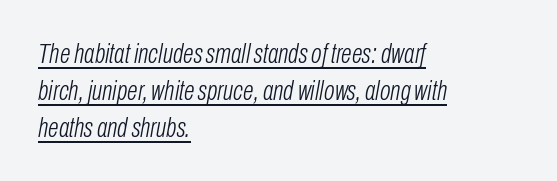
Q: Is the text bold? A: No.
Q: Is the text italic (slanted)? A: Yes, it leans right by about 10 degrees.
Q: Is the text underlined? A: Yes.
Q: How is the paragraph aligned? A: Left-aligned.
Q: Is the spacing between letters normal or unusually wide? A: Normal.
Q: Is the spacing between lines tight, normal or loose? A: Normal.
Q: Width (condensed, normal, or wide)? A: Condensed.
Q: Stroke contrast? A: Low.
Q: x-height? A: Medium.
Q: Monospaced? A: No.
